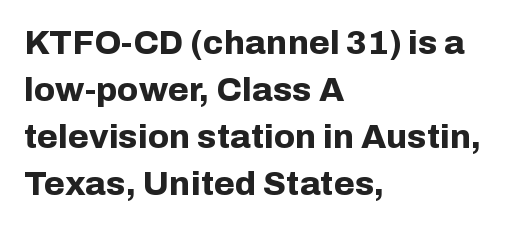
The image shows 34 px bold sans-serif type, upright; set left-aligned, normal line spacing (1.38x), normal letter spacing, not underlined; low stroke contrast and a medium x-height.
